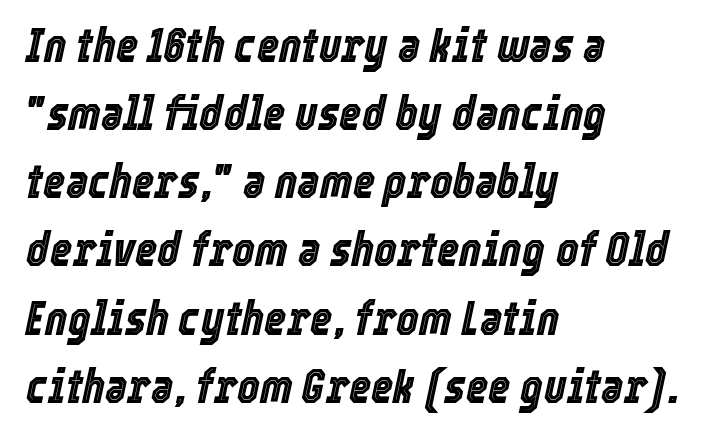
{"italic": "yes", "lean": "right", "slant_degrees": 12, "width": "condensed", "x_height": "medium", "monospaced": "no", "underline": "no", "align": "left", "line_spacing": "normal", "line_spacing_ratio": 1.42, "letter_spacing": "normal", "letter_spacing_em": 0.0, "glyph_px": 48}
